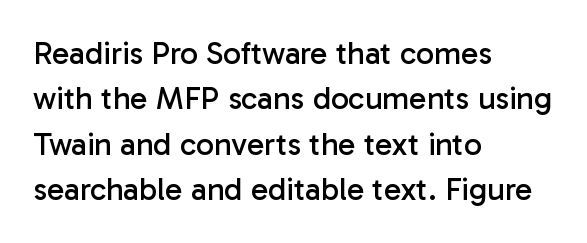
Spacing verdict: proportional, widths tailored to each character. I'd call this a sans setting — the letters go barefoot. No extra ink here — the face is not bold. This rendering uses left alignment, leaving the right contour irregular.
